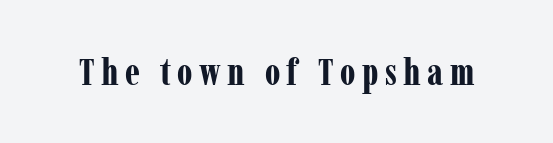
Q: Is the text bold? A: Yes.
Q: Is the text italic (slanted)? A: No, it is upright.
Q: Is the typeface a serif or a sans-serif typeface? A: Serif.
Q: Is the text underlined? A: No.
Q: Width (condensed, normal, or wide)? A: Condensed.
Q: Stroke contrast? A: Low.
Q: x-height? A: Medium.
Q: Monospaced? A: No.
